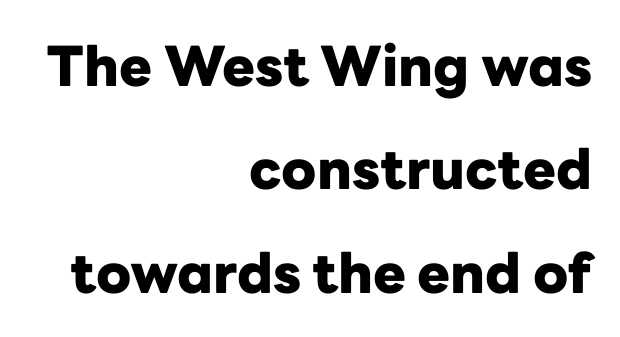
The image shows 55 px heavy sans-serif type, upright; set right-aligned, line spacing 1.88x, normal letter spacing, not underlined; low stroke contrast and a medium x-height.
